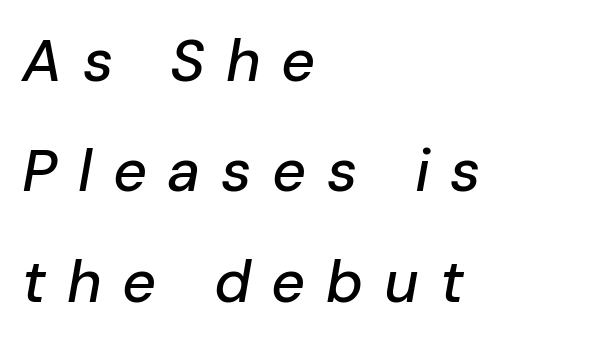
{"italic": "yes", "lean": "right", "slant_degrees": 10, "width": "normal", "stroke_contrast": "low", "x_height": "medium", "monospaced": "no", "underline": "no", "align": "left", "line_spacing_ratio": 1.87, "letter_spacing": "wide", "letter_spacing_em": 0.35, "glyph_px": 59}
